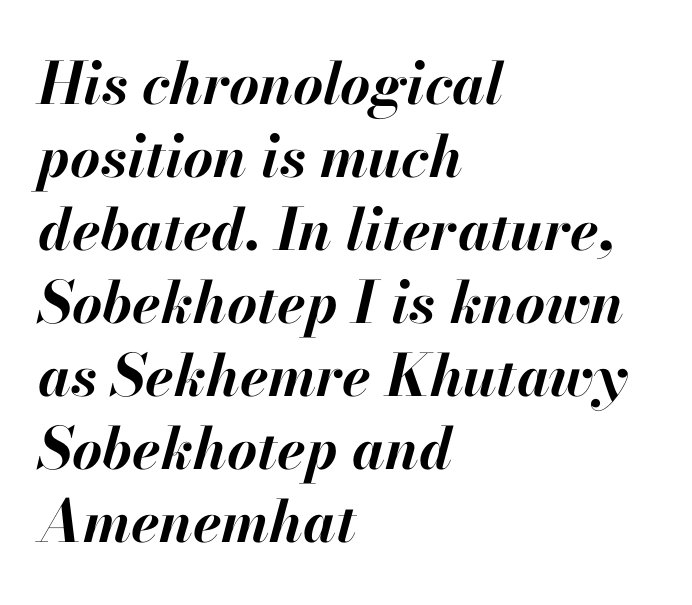
Nothing unusual about the tracking: characters are spaced as the font intends. Quick note: interline space is typical. Italic? Definitely — the glyphs are oblique. Anything drawn beneath the words? Only blank space.
